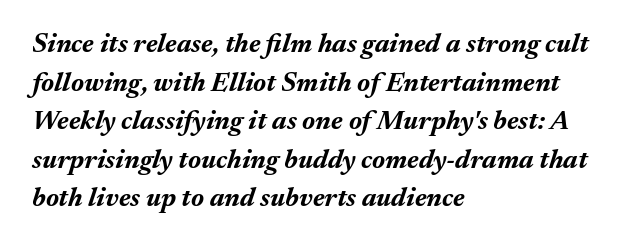
Q: Is the text bold? A: Yes.
Q: Is the text italic (slanted)? A: Yes, it leans right by about 17 degrees.
Q: Is the text underlined? A: No.
Q: How is the paragraph aligned? A: Left-aligned.
Q: Is the spacing between letters normal or unusually wide? A: Normal.
Q: Is the spacing between lines tight, normal or loose? A: Normal.
